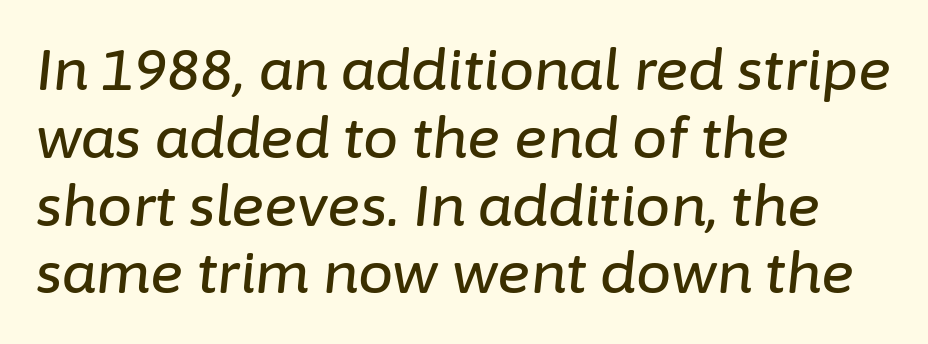
The image shows 56 px text type, italic (leaning right); set left-aligned, line spacing 1.21x, normal letter spacing, not underlined; low stroke contrast and a medium x-height.
